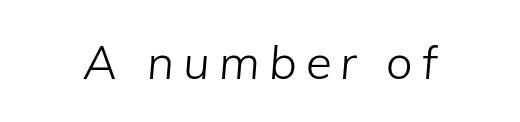
{"italic": "yes", "lean": "right", "slant_degrees": 5, "bold": "no", "weight": "light", "width": "normal", "stroke_contrast": "low", "x_height": "medium", "monospaced": "no", "underline": "no", "glyph_px": 47}
